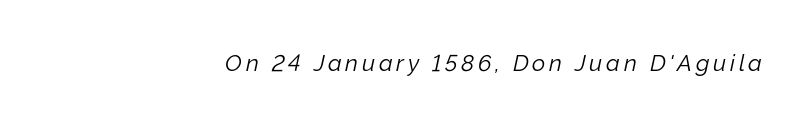
The image shows 23 px text type, italic (leaning right); set right-aligned, not underlined.
